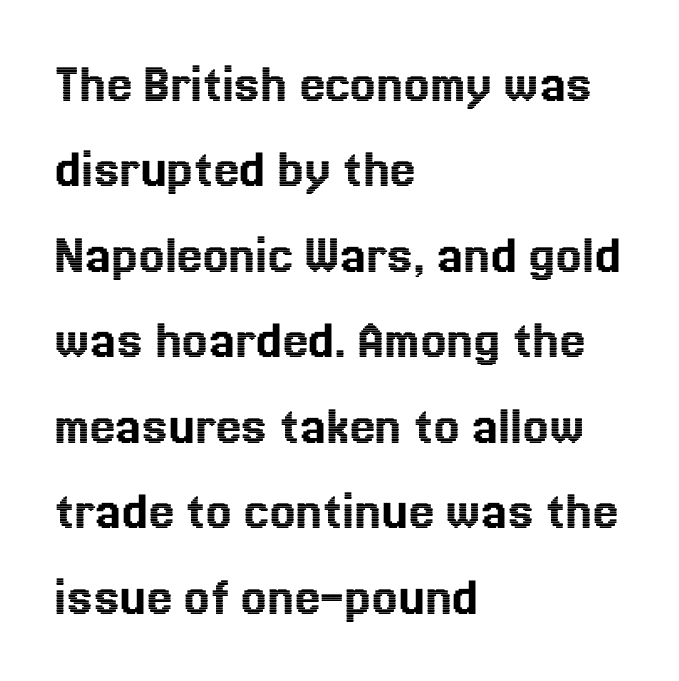
{"italic": "no", "width": "normal", "x_height": "medium", "monospaced": "no", "underline": "no", "align": "left", "line_spacing": "normal", "line_spacing_ratio": 1.5, "letter_spacing": "normal", "letter_spacing_em": 0.0, "glyph_px": 57}
